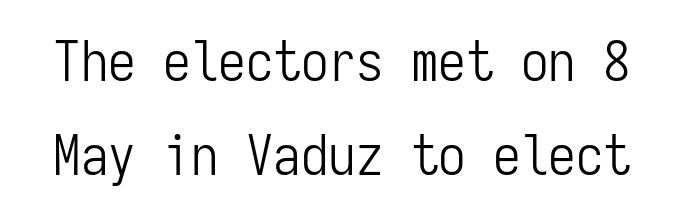
{"serif": "no", "italic": "no", "bold": "no", "weight": "light", "width": "condensed", "stroke_contrast": "low", "x_height": "medium", "monospaced": "yes", "underline": "no", "line_spacing_ratio": 1.71, "letter_spacing": "normal", "letter_spacing_em": 0.0, "glyph_px": 55}
